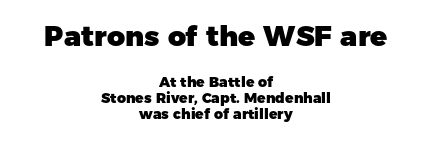
{"serif": "no", "italic": "no", "bold": "yes", "weight": "heavy", "width": "normal", "stroke_contrast": "low", "x_height": "medium", "monospaced": "no", "underline": "no", "align": "center", "line_spacing_ratio": 1.16, "letter_spacing": "normal", "letter_spacing_em": 0.0, "larger_block": "first", "size_ratio": 2.0, "glyph_px": 28}
